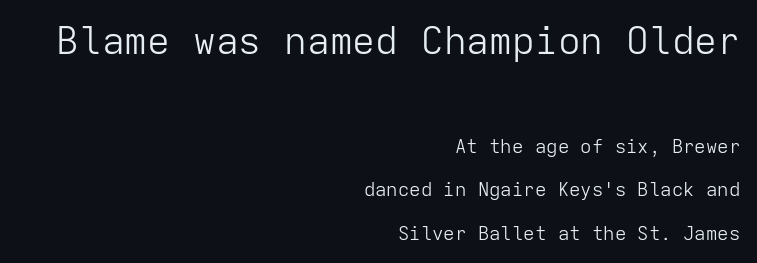
{"serif": "no", "italic": "no", "bold": "no", "weight": "light", "width": "normal", "stroke_contrast": "low", "x_height": "medium", "monospaced": "yes", "underline": "no", "align": "right", "line_spacing": "loose", "line_spacing_ratio": 2.28, "letter_spacing": "normal", "letter_spacing_em": 0.0, "larger_block": "first", "size_ratio": 2.0, "glyph_px": 38}
